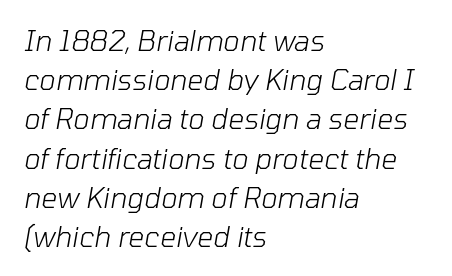
Q: Is the text bold? A: No.
Q: Is the text italic (slanted)? A: Yes, it leans right by about 10 degrees.
Q: Is the text underlined? A: No.
Q: How is the paragraph aligned? A: Left-aligned.
Q: Is the spacing between letters normal or unusually wide? A: Normal.
Q: Is the spacing between lines tight, normal or loose? A: Normal.
Q: Width (condensed, normal, or wide)? A: Normal.
Q: Stroke contrast? A: Low.
Q: x-height? A: Medium.
Q: Monospaced? A: No.
